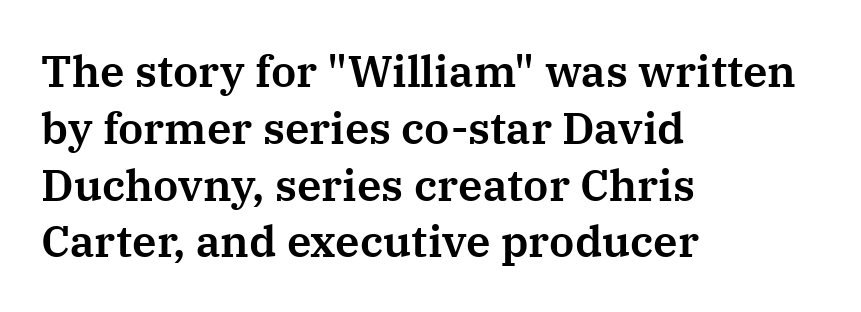
Q: Is the text italic (slanted)? A: No, it is upright.
Q: Is the typeface a serif or a sans-serif typeface? A: Serif.
Q: Is the text underlined? A: No.
Q: How is the paragraph aligned? A: Left-aligned.
Q: Is the spacing between letters normal or unusually wide? A: Normal.
Q: Is the spacing between lines tight, normal or loose? A: Normal.
Q: Width (condensed, normal, or wide)? A: Normal.
Q: Stroke contrast? A: Medium.
Q: x-height? A: Medium.
Q: Monospaced? A: No.
